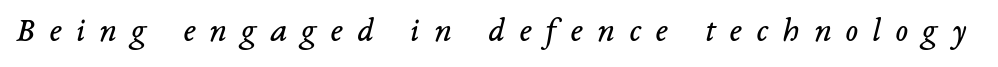
Q: Is the text bold? A: No.
Q: Is the text italic (slanted)? A: Yes, it leans right by about 14 degrees.
Q: Is the typeface a serif or a sans-serif typeface? A: Serif.
Q: Is the text underlined? A: No.
Q: Is the spacing between letters normal or unusually wide? A: Unusually wide.
Q: Width (condensed, normal, or wide)? A: Normal.
Q: Stroke contrast? A: Low.
Q: x-height? A: Medium.
Q: Monospaced? A: No.
